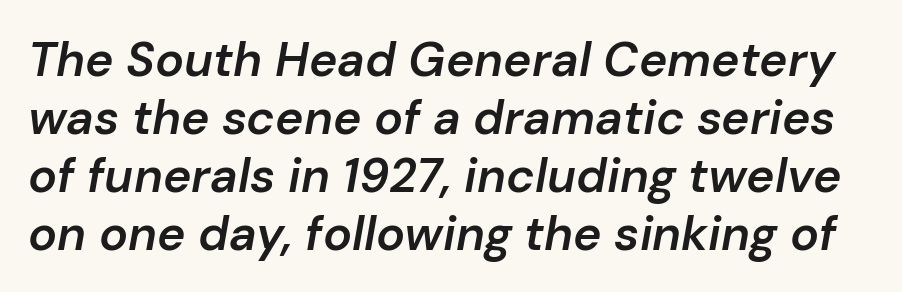
Q: Is the text bold? A: Semi-bold.
Q: Is the text italic (slanted)? A: Yes, it leans right by about 10 degrees.
Q: Is the text underlined? A: No.
Q: Is the spacing between letters normal or unusually wide? A: Normal.
Q: Width (condensed, normal, or wide)? A: Normal.
Q: Stroke contrast? A: Low.
Q: x-height? A: Medium.
Q: Monospaced? A: No.
